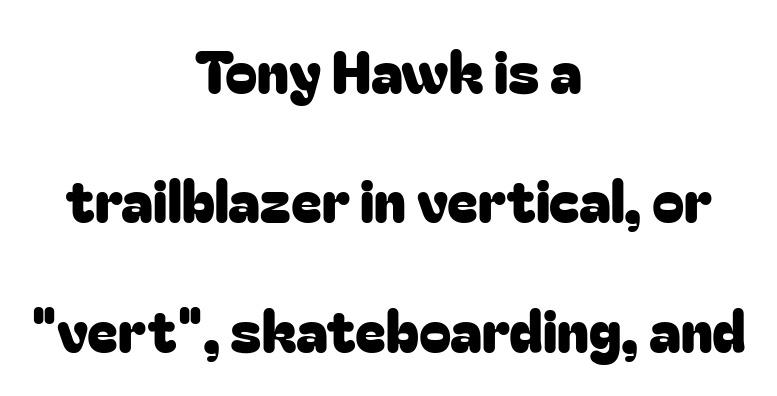
The image shows 58 px sans-serif type, upright; set centered, loose line spacing (2.23x), normal letter spacing, not underlined; low stroke contrast and a medium x-height.
